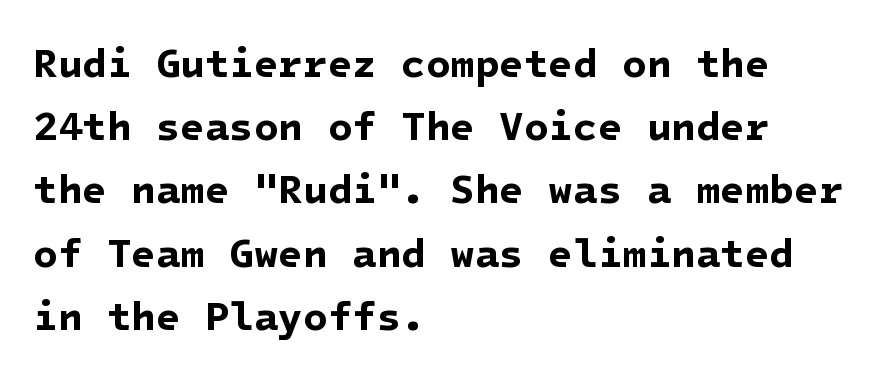
Normally led — the rows are evenly, conventionally spaced. The passage shown has conventional tracking throughout. The baseline area is clear. The sample has been set heavy, in full bold. The text was rendered using a sans face with plain stroke endings. The typesetter chose a ragged-right arrangement here.
